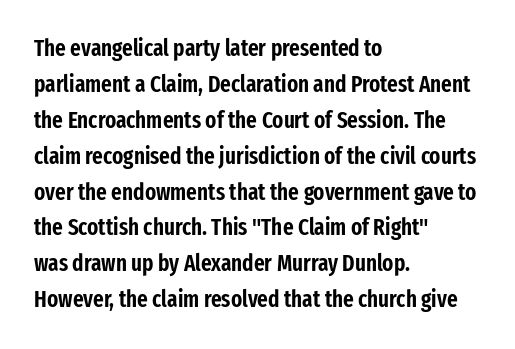
Q: Is the text italic (slanted)? A: No, it is upright.
Q: Is the text underlined? A: No.
Q: How is the paragraph aligned? A: Left-aligned.
Q: Is the spacing between letters normal or unusually wide? A: Normal.
Q: Is the spacing between lines tight, normal or loose? A: Normal.
